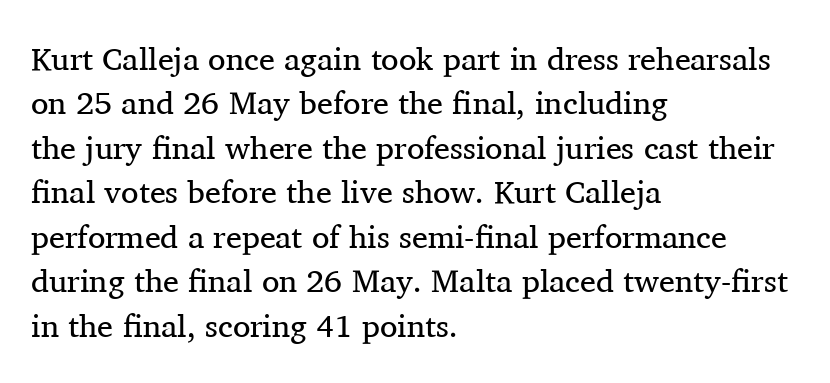
{"serif": "yes", "italic": "no", "bold": "no", "weight": "regular", "width": "normal", "stroke_contrast": "medium", "x_height": "medium", "monospaced": "no", "underline": "no", "align": "left", "line_spacing": "normal", "line_spacing_ratio": 1.39, "letter_spacing": "normal", "letter_spacing_em": 0.0, "glyph_px": 32}
